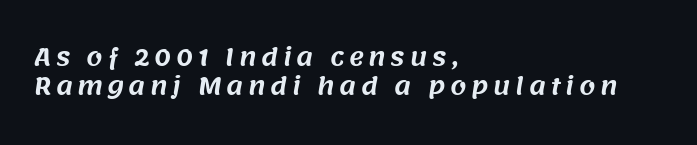
The image shows 23 px text type; set left-aligned, normal line spacing (1.28x), unusually wide letter spacing (+0.2 em), not underlined.
